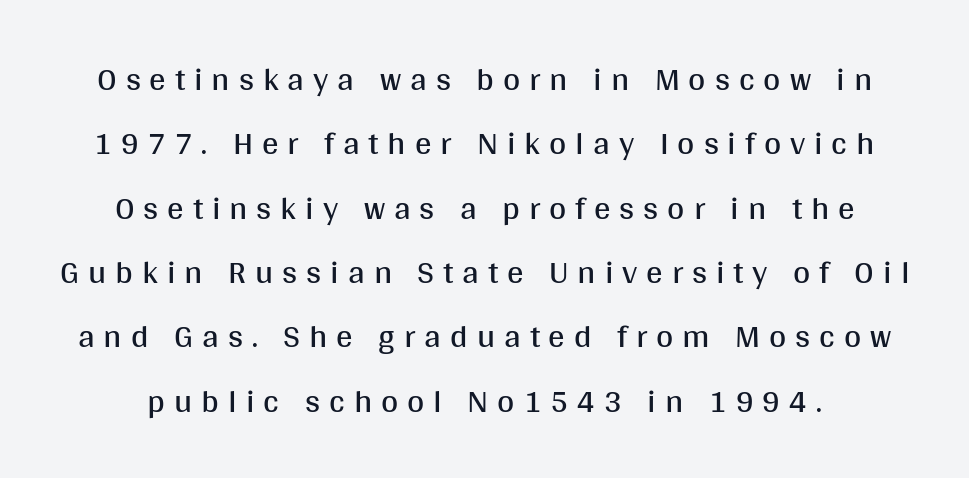
Q: Is the text bold? A: No.
Q: Is the text italic (slanted)? A: No, it is upright.
Q: Is the typeface a serif or a sans-serif typeface? A: Sans-serif.
Q: Is the text underlined? A: No.
Q: How is the paragraph aligned? A: Centered.
Q: Is the spacing between letters normal or unusually wide? A: Unusually wide.
Q: Is the spacing between lines tight, normal or loose? A: Loose.
Q: Width (condensed, normal, or wide)? A: Normal.
Q: Stroke contrast? A: Medium.
Q: x-height? A: Large.
Q: Monospaced? A: No.
